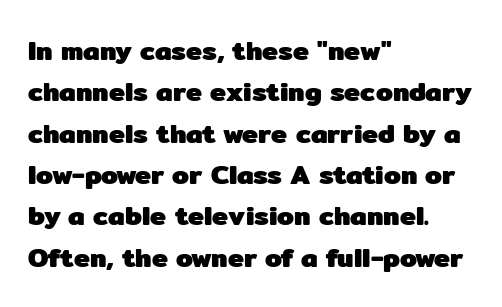
Q: Is the text bold? A: Yes.
Q: Is the text italic (slanted)? A: No, it is upright.
Q: Is the text underlined? A: No.
Q: How is the paragraph aligned? A: Left-aligned.
Q: Is the spacing between letters normal or unusually wide? A: Normal.
Q: Is the spacing between lines tight, normal or loose? A: Normal.
